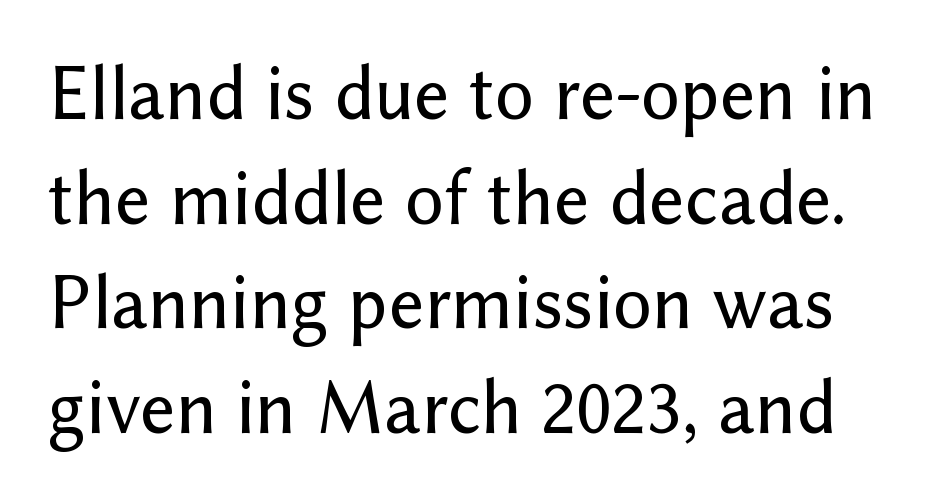
The image shows 77 px sans-serif type, upright; set normal line spacing (1.36x), normal letter spacing, not underlined; low stroke contrast and a medium x-height.
